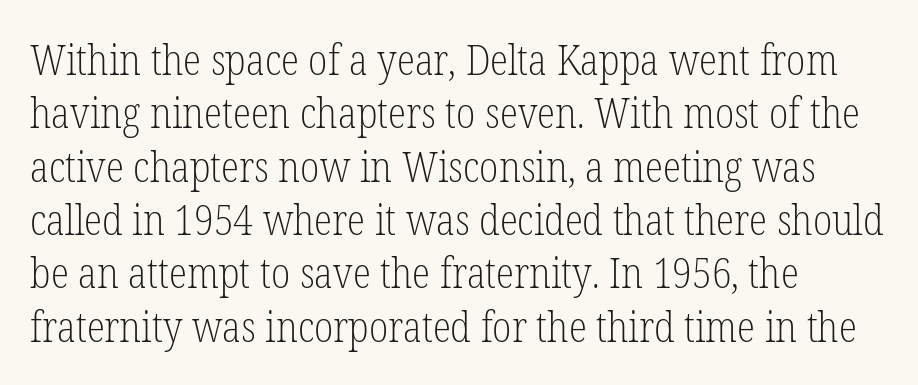
Q: Is the text bold? A: No.
Q: Is the text italic (slanted)? A: No, it is upright.
Q: Is the typeface a serif or a sans-serif typeface? A: Serif.
Q: Is the text underlined? A: No.
Q: How is the paragraph aligned? A: Left-aligned.
Q: Is the spacing between letters normal or unusually wide? A: Normal.
Q: Is the spacing between lines tight, normal or loose? A: Normal.
Q: Width (condensed, normal, or wide)? A: Condensed.
Q: Stroke contrast? A: Low.
Q: x-height? A: Medium.
Q: Monospaced? A: No.
